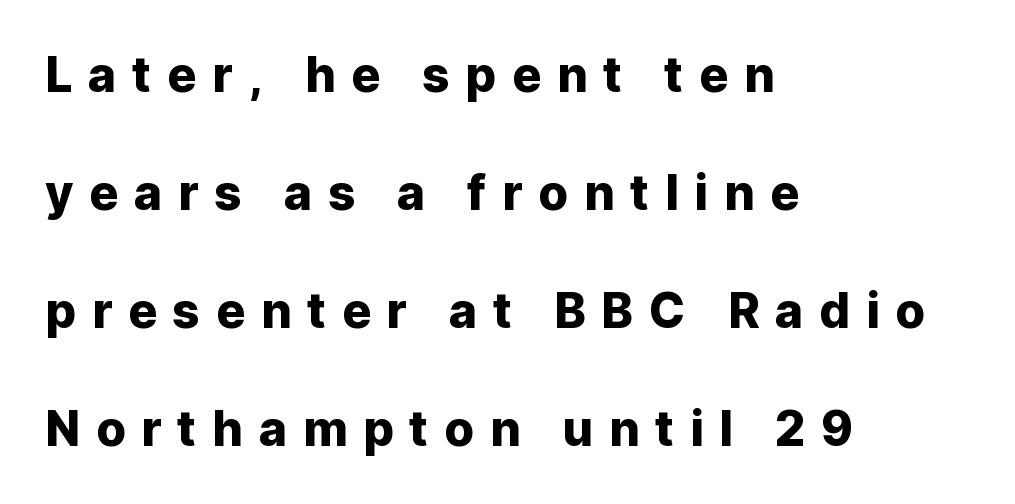
{"serif": "no", "italic": "no", "width": "normal", "stroke_contrast": "low", "x_height": "medium", "monospaced": "no", "underline": "no", "align": "left", "line_spacing": "loose", "line_spacing_ratio": 2.46, "letter_spacing": "wide", "letter_spacing_em": 0.33, "glyph_px": 48}
